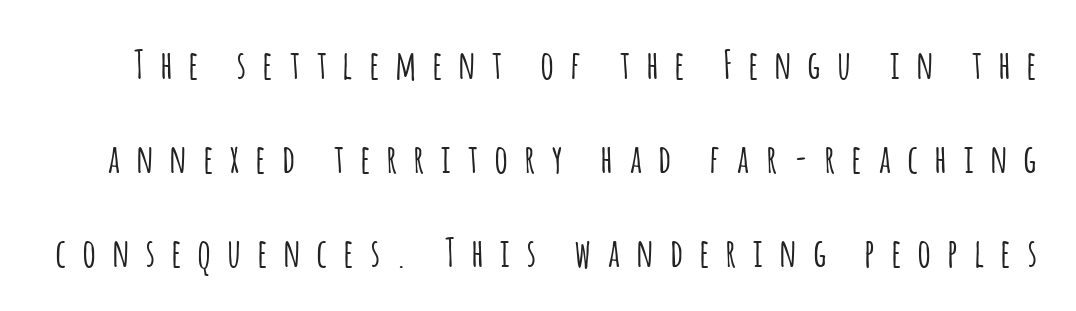
Q: Is the text italic (slanted)? A: No, it is upright.
Q: Is the typeface a serif or a sans-serif typeface? A: Sans-serif.
Q: Is the text underlined? A: No.
Q: Is the spacing between letters normal or unusually wide? A: Unusually wide.
Q: Is the spacing between lines tight, normal or loose? A: Loose.
Q: Width (condensed, normal, or wide)? A: Condensed.
Q: Stroke contrast? A: Low.
Q: x-height? A: Large.
Q: Monospaced? A: No.
